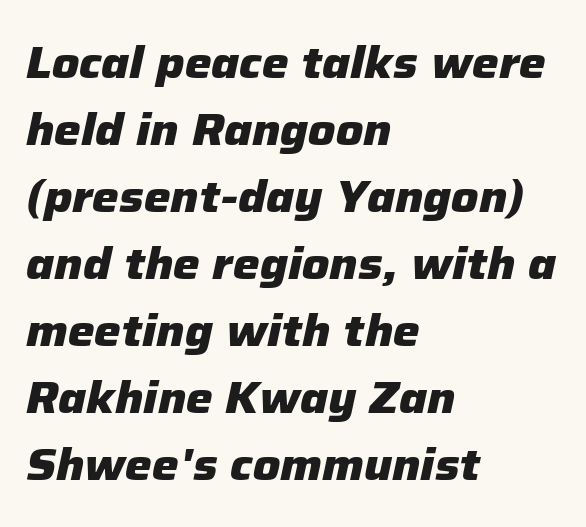
{"italic": "yes", "lean": "right", "slant_degrees": 12, "bold": "yes", "weight": "heavy", "width": "normal", "stroke_contrast": "low", "x_height": "medium", "monospaced": "no", "underline": "no", "align": "left", "line_spacing": "normal", "line_spacing_ratio": 1.49, "letter_spacing": "normal", "letter_spacing_em": 0.0, "glyph_px": 45}
